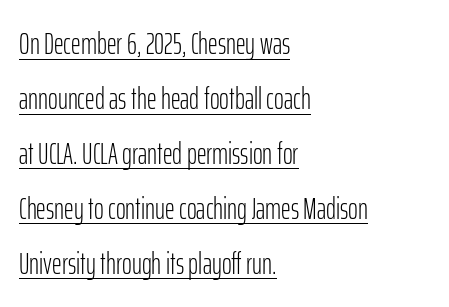
{"serif": "no", "italic": "no", "bold": "no", "weight": "light", "width": "condensed", "stroke_contrast": "low", "x_height": "medium", "monospaced": "no", "underline": "yes", "align": "left", "line_spacing_ratio": 1.83, "letter_spacing": "normal", "letter_spacing_em": 0.0, "glyph_px": 30}
